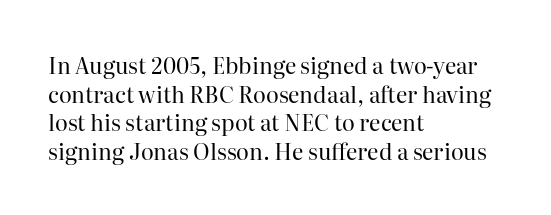
Q: Is the text bold? A: No.
Q: Is the text italic (slanted)? A: No, it is upright.
Q: Is the text underlined? A: No.
Q: How is the paragraph aligned? A: Left-aligned.
Q: Is the spacing between letters normal or unusually wide? A: Normal.
Q: Is the spacing between lines tight, normal or loose? A: Normal.
